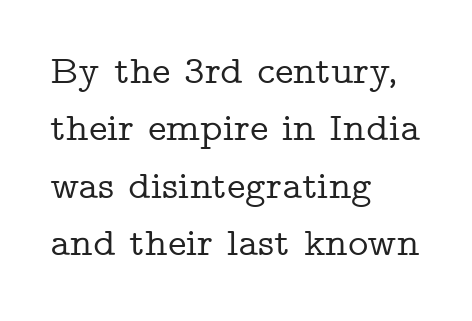
{"serif": "yes", "italic": "no", "width": "wide", "stroke_contrast": "low", "x_height": "medium", "monospaced": "no", "underline": "no", "align": "left", "line_spacing": "normal", "line_spacing_ratio": 1.47, "letter_spacing": "normal", "letter_spacing_em": 0.0, "glyph_px": 39}
